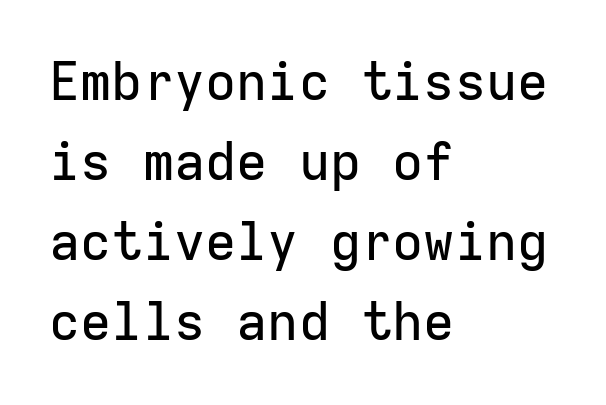
Q: Is the text italic (slanted)? A: No, it is upright.
Q: Is the typeface a serif or a sans-serif typeface? A: Sans-serif.
Q: Is the text underlined? A: No.
Q: How is the paragraph aligned? A: Left-aligned.
Q: Is the spacing between letters normal or unusually wide? A: Normal.
Q: Is the spacing between lines tight, normal or loose? A: Normal.
Q: Width (condensed, normal, or wide)? A: Normal.
Q: Stroke contrast? A: Low.
Q: x-height? A: Medium.
Q: Monospaced? A: Yes.
